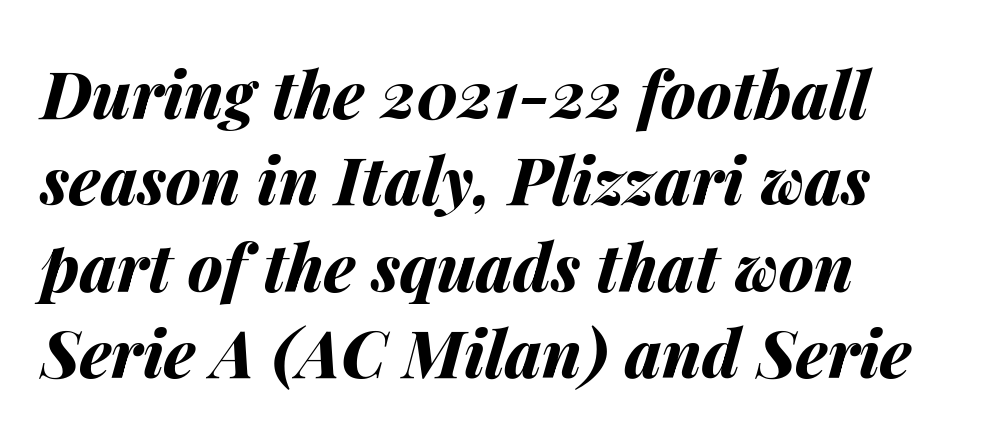
The face used here is rendered with its standard letterfit. Heft: maximum for text — a bold. When letters slant like this, we call the style italic. Words float on clear page, feet unadorned. Varying glyph widths throughout — classic text-font behaviour.
